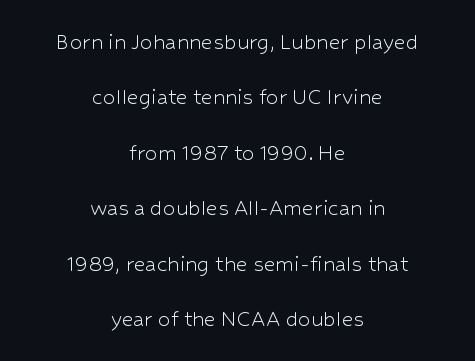
The letterforms sit shoulder to shoulder at normal distance. This rendering uses center alignment, leaving both contours irregular but symmetric. Unmarked baselines from the first word to the last. If you drew a line through each stem, it would be perfectly vertical. No heavy texture on the line: the type isn't bold.
